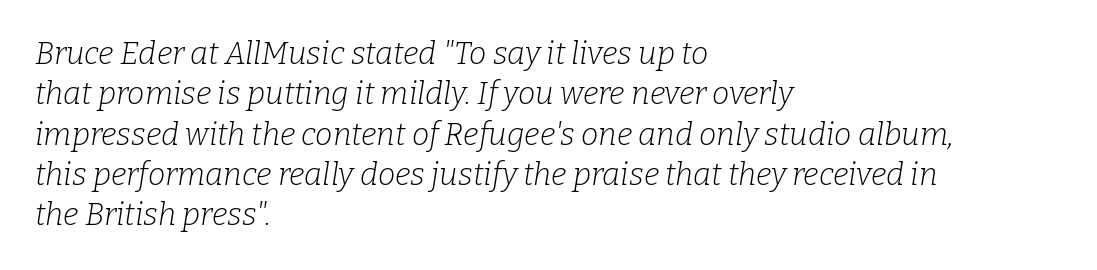
{"serif": "yes", "italic": "yes", "lean": "right", "slant_degrees": 9, "bold": "no", "weight": "light", "width": "normal", "stroke_contrast": "low", "x_height": "medium", "monospaced": "no", "underline": "no", "align": "left", "line_spacing": "normal", "line_spacing_ratio": 1.3, "letter_spacing": "normal", "letter_spacing_em": 0.0, "glyph_px": 31}
